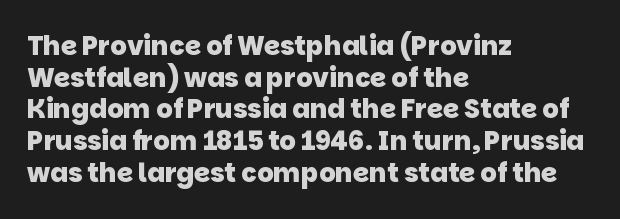
Spacing between characters is what you'd get straight out of the box. The compositor pushed each line to the left boundary. Compared with an ordinary text face, these strokes are far heavier — a full bold. Beneath every word, the page is bare.
